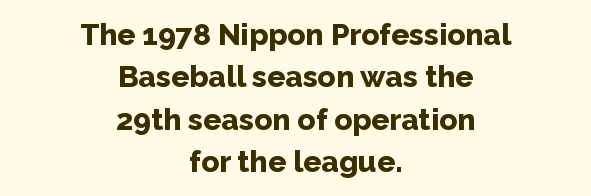
If you measured baseline to baseline, you'd find a middling distance. Caption: standard tracking, unaltered. Unmarked baselines from the first word to the last. Is the type bold? Yes — the strokes are clearly thick and heavy.
